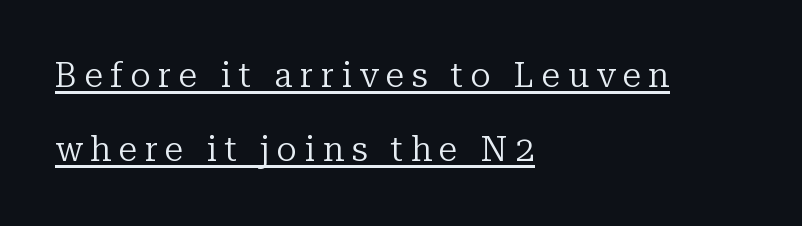
The image shows 34 px regular-weight serif type, upright; set left-aligned, loose line spacing (2.18x), unusually wide letter spacing (+0.22 em), underlined; low stroke contrast and a medium x-height.
